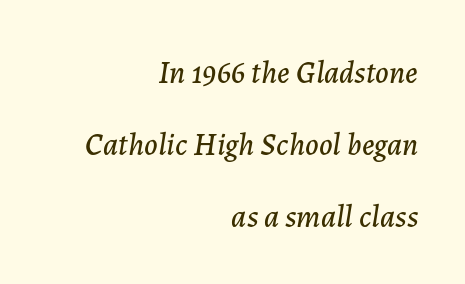
The image shows 31 px text type, italic (leaning right); set right-aligned, loose line spacing (2.32x), normal letter spacing, not underlined; low stroke contrast and a medium x-height.
